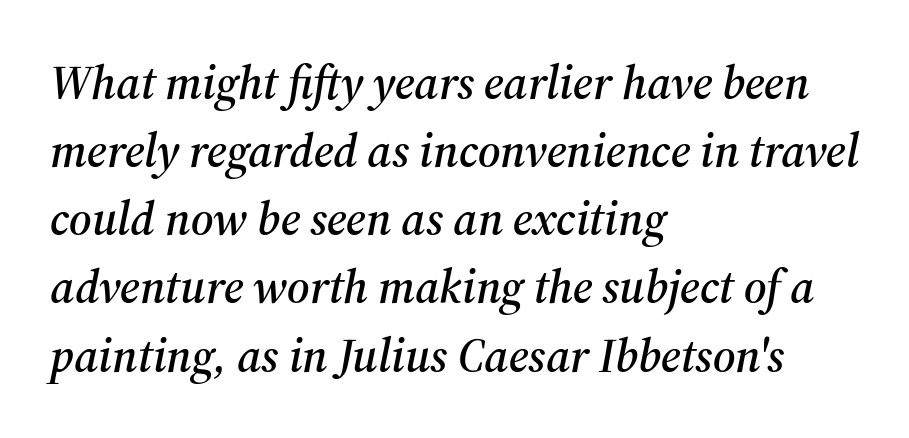
{"serif": "yes", "italic": "yes", "lean": "right", "slant_degrees": 12, "width": "normal", "stroke_contrast": "medium", "x_height": "medium", "monospaced": "no", "underline": "no", "align": "left", "line_spacing": "normal", "line_spacing_ratio": 1.45, "letter_spacing": "normal", "letter_spacing_em": 0.0, "glyph_px": 47}
